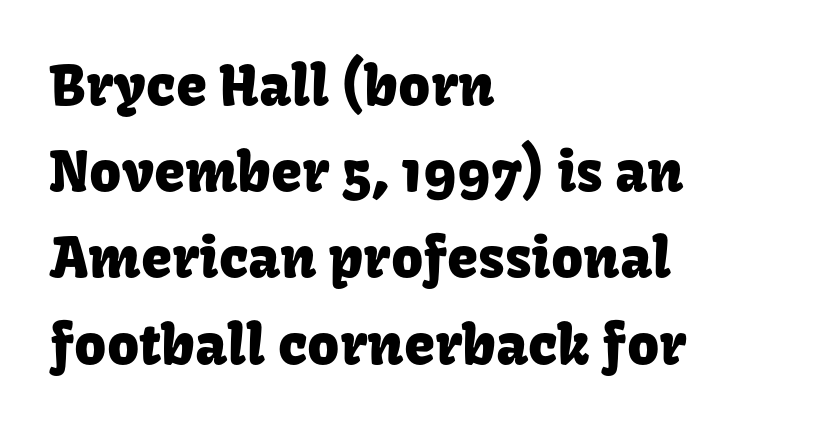
Casual observation: everything's shoved over to the left. The type is set solid horizontally, with unmodified tracking. Looks like regular typesetting: each glyph gets only the width it needs. Compared with typical paragraphs, the rows here are spaced about the same.
